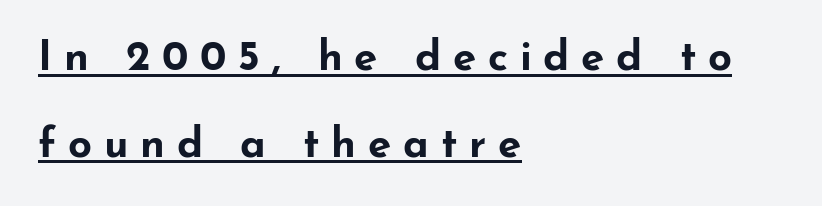
The image shows 42 px bold, wide sans-serif type, upright; set left-aligned, loose line spacing (2.07x), unusually wide letter spacing (+0.28 em), underlined; low stroke contrast and a small x-height.
